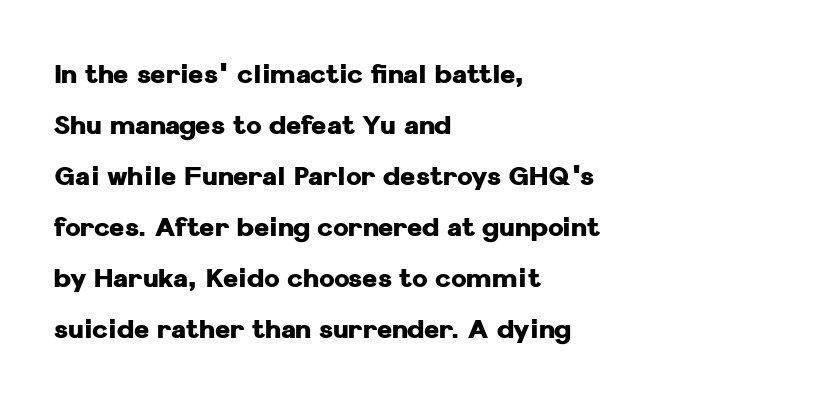
The image shows 26 px bold type, upright; set left-aligned, loose line spacing (1.96x), normal letter spacing, not underlined.
